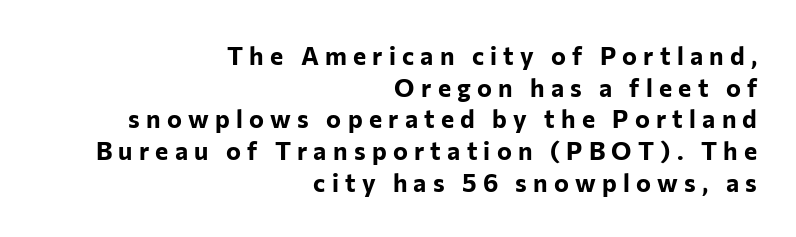
{"italic": "no", "bold": "yes", "underline": "no", "align": "right", "line_spacing": "normal", "line_spacing_ratio": 1.27, "letter_spacing": "wide", "letter_spacing_em": 0.25, "glyph_px": 25}
